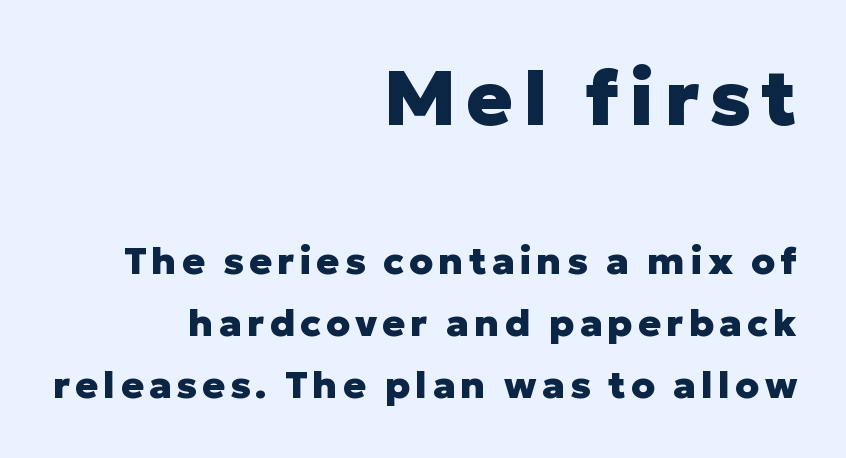
The image shows 77 px heavy sans-serif type, upright; set right-aligned, normal line spacing (1.63x), not underlined; the first (top) block is 2.03x larger; low stroke contrast and a medium x-height.
